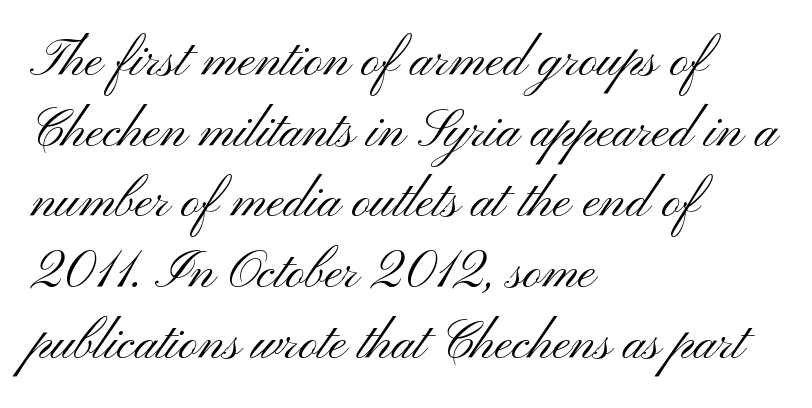
Q: Is the text bold? A: No.
Q: Is the text italic (slanted)? A: Yes.
Q: Is the typeface a serif or a sans-serif typeface? A: Sans-serif.
Q: Is the text underlined? A: No.
Q: How is the paragraph aligned? A: Left-aligned.
Q: Is the spacing between letters normal or unusually wide? A: Normal.
Q: Is the spacing between lines tight, normal or loose? A: Normal.
Q: Width (condensed, normal, or wide)? A: Wide.
Q: Stroke contrast? A: Medium.
Q: x-height? A: Small.
Q: Monospaced? A: No.
